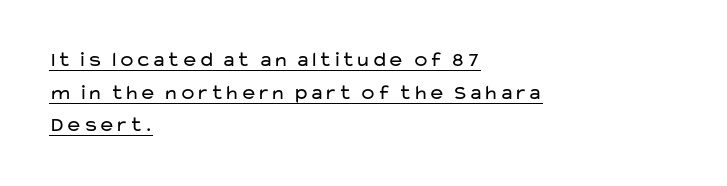
The image shows 21 px text type, upright; set left-aligned, normal line spacing (1.55x), normal letter spacing, underlined.
